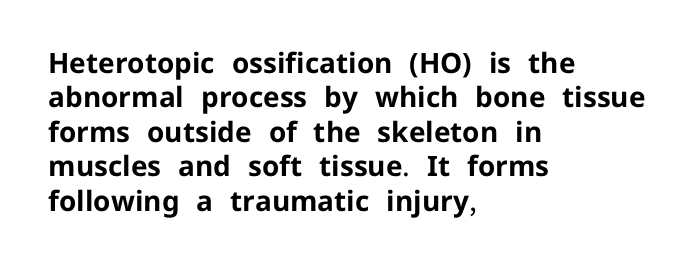
The image shows 28 px bold sans-serif type, upright; set left-aligned, line spacing 1.23x, normal letter spacing, not underlined; low stroke contrast and a medium x-height.
